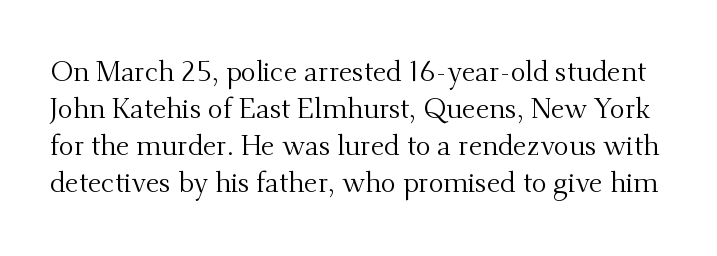
{"serif": "yes", "italic": "no", "bold": "no", "weight": "regular", "width": "normal", "stroke_contrast": "medium", "x_height": "small", "monospaced": "no", "underline": "no", "line_spacing": "normal", "line_spacing_ratio": 1.32, "letter_spacing": "normal", "letter_spacing_em": 0.0, "glyph_px": 28}
